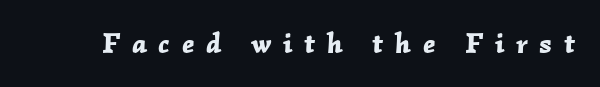
{"italic": "yes", "lean": "right", "slant_degrees": 2, "bold": "yes", "weight": "bold", "width": "normal", "stroke_contrast": "low", "x_height": "medium", "monospaced": "no", "underline": "no", "letter_spacing": "wide", "letter_spacing_em": 0.4, "glyph_px": 29}
